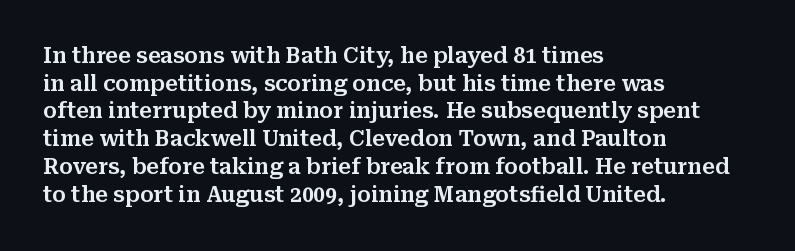
The image shows 21 px text type, upright; set left-aligned, normal line spacing (1.32x), normal letter spacing, not underlined.
